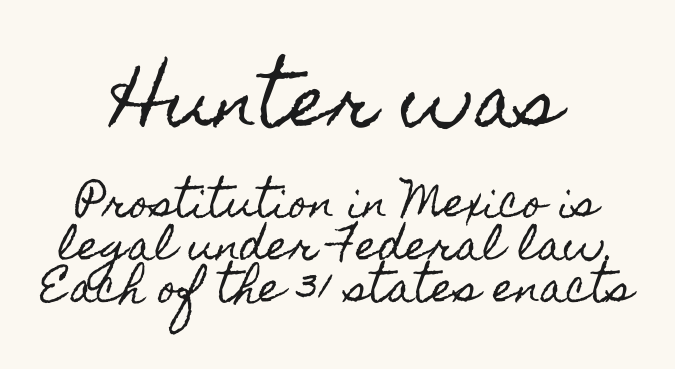
This sample has the flowing, uneven cadence of proportional lettering. This sample uses plain, unmodified letter spacing. Block one is the big one; block two sits smaller underneath. Quick note: underline off. Teacher's note: observe the equal gaps on both sides — that is centered alignment.
